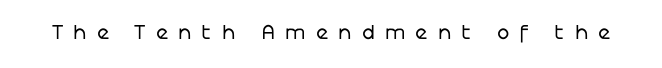
The image shows 21 px text type, upright; set unusually wide letter spacing (+0.48 em), not underlined.
